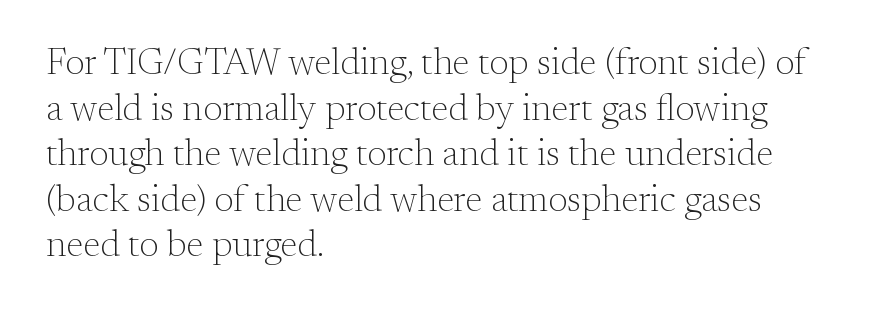
The space beneath each line is pristine and unruled. No heavy texture on the line: the type isn't bold. These lines are rendered in a variable-pitch font. The type is set solid horizontally, with unmodified tracking. Every row of glyphs begins at an identical x-position on the left. You can tell from the footed stems that serif type was used.
